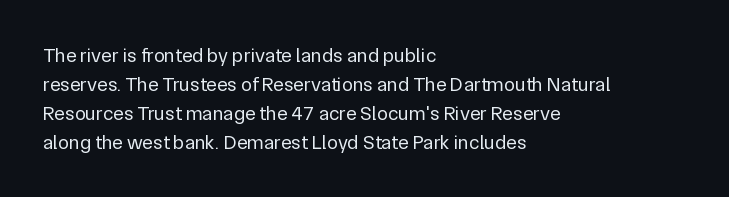
{"italic": "no", "bold": "no", "underline": "no", "align": "left", "line_spacing": "normal", "line_spacing_ratio": 1.45, "letter_spacing": "normal", "letter_spacing_em": 0.0, "glyph_px": 20}
